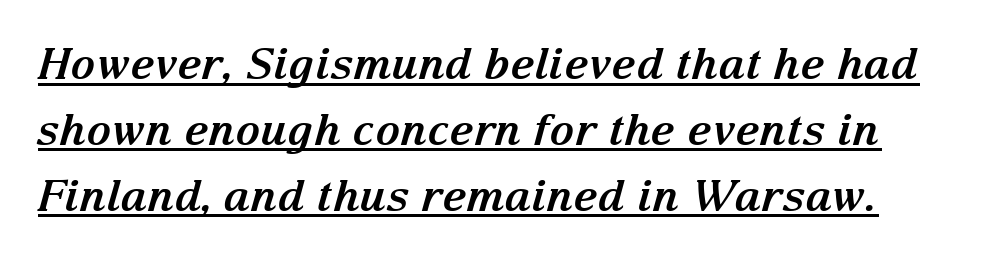
The image shows 43 px bold serif type, italic (leaning right); set normal line spacing (1.53x), normal letter spacing, underlined; medium stroke contrast and a medium x-height.
